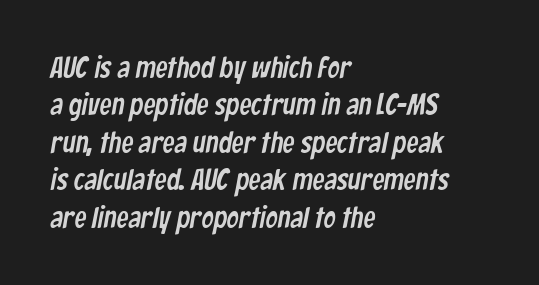
The image shows 30 px condensed sans-serif type; set left-aligned, normal line spacing (1.25x), normal letter spacing, not underlined; low stroke contrast and a medium x-height.
